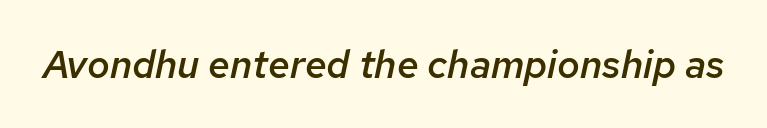
The image shows 39 px semibold type, italic (leaning right); set normal letter spacing, not underlined; low stroke contrast and a medium x-height.
